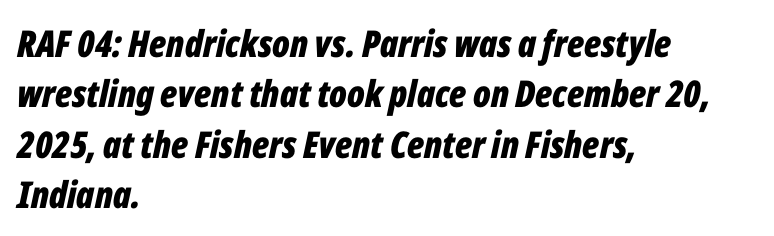
The image shows 37 px bold, condensed type, italic (leaning right); set left-aligned, normal line spacing (1.36x), normal letter spacing, not underlined; low stroke contrast and a medium x-height.
